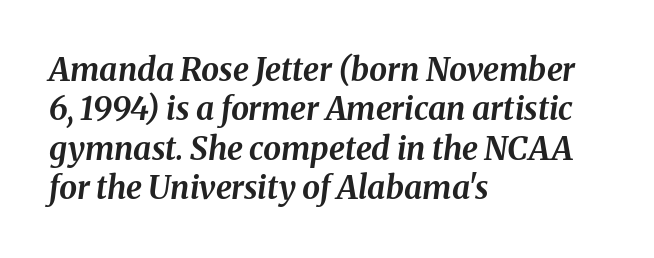
Q: Is the text bold? A: Yes.
Q: Is the text italic (slanted)? A: Yes, it leans right by about 8 degrees.
Q: Is the text underlined? A: No.
Q: How is the paragraph aligned? A: Left-aligned.
Q: Is the spacing between letters normal or unusually wide? A: Normal.
Q: Width (condensed, normal, or wide)? A: Normal.
Q: Stroke contrast? A: Medium.
Q: x-height? A: Medium.
Q: Monospaced? A: No.
